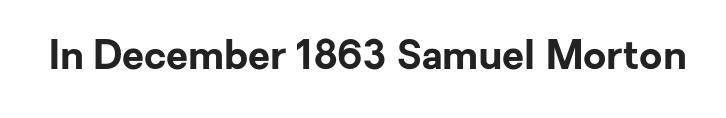
{"serif": "no", "italic": "no", "bold": "yes", "weight": "bold", "width": "normal", "stroke_contrast": "low", "x_height": "medium", "monospaced": "no", "underline": "no", "letter_spacing": "normal", "letter_spacing_em": 0.0, "glyph_px": 40}
